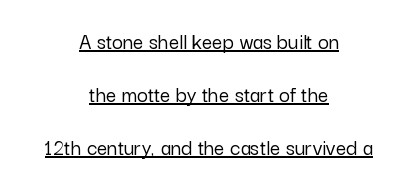
The image shows 23 px text type, upright; set centered, loose line spacing (2.3x), normal letter spacing, underlined.
